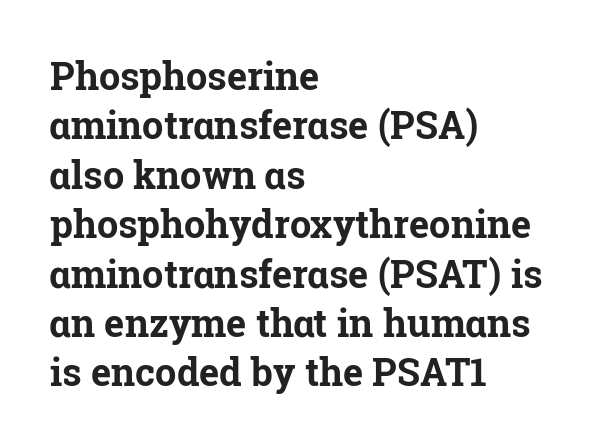
Q: Is the text bold? A: Yes.
Q: Is the text italic (slanted)? A: No, it is upright.
Q: Is the typeface a serif or a sans-serif typeface? A: Serif.
Q: Is the text underlined? A: No.
Q: How is the paragraph aligned? A: Left-aligned.
Q: Is the spacing between letters normal or unusually wide? A: Normal.
Q: Is the spacing between lines tight, normal or loose? A: Normal.
Q: Width (condensed, normal, or wide)? A: Normal.
Q: Stroke contrast? A: Low.
Q: x-height? A: Medium.
Q: Monospaced? A: No.
